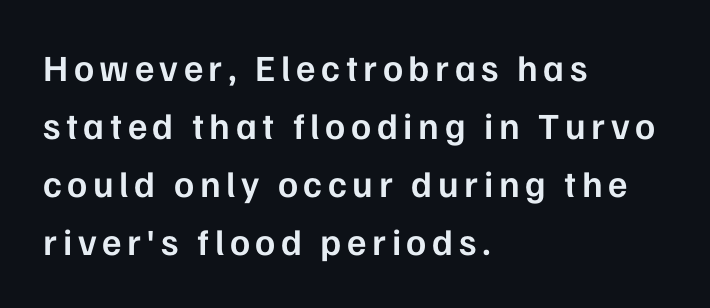
{"serif": "no", "italic": "no", "bold": "semi", "weight": "semibold", "width": "normal", "stroke_contrast": "low", "x_height": "medium", "monospaced": "no", "underline": "no", "align": "left", "line_spacing": "normal", "line_spacing_ratio": 1.57, "glyph_px": 37}
